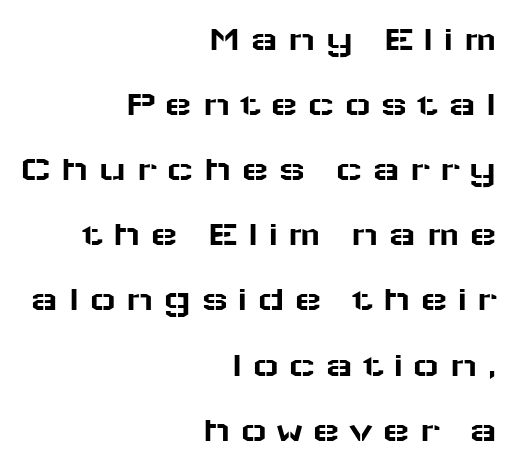
Q: Is the text italic (slanted)? A: No, it is upright.
Q: Is the typeface a serif or a sans-serif typeface? A: Sans-serif.
Q: Is the text underlined? A: No.
Q: How is the paragraph aligned? A: Right-aligned.
Q: Is the spacing between letters normal or unusually wide? A: Unusually wide.
Q: Width (condensed, normal, or wide)? A: Wide.
Q: Stroke contrast? A: Low.
Q: x-height? A: Medium.
Q: Monospaced? A: No.
